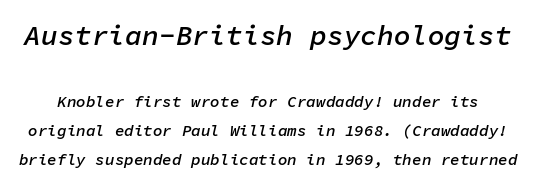
Q: Is the text bold? A: Semi-bold.
Q: Is the text italic (slanted)? A: Yes, it leans right by about 11 degrees.
Q: Is the text underlined? A: No.
Q: Is the spacing between letters normal or unusually wide? A: Normal.
Q: Which block of text is set in a larger size, the first (top) or the second (bottom)? A: The first (top) one.
Q: Width (condensed, normal, or wide)? A: Normal.
Q: Stroke contrast? A: Low.
Q: x-height? A: Medium.
Q: Monospaced? A: Yes.
